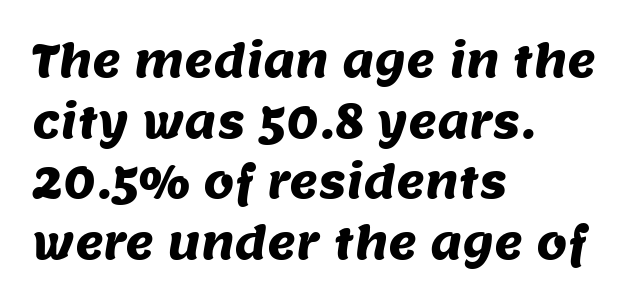
The image shows 44 px sans-serif type; set left-aligned, normal line spacing (1.38x), normal letter spacing, not underlined; medium stroke contrast and a large x-height.
